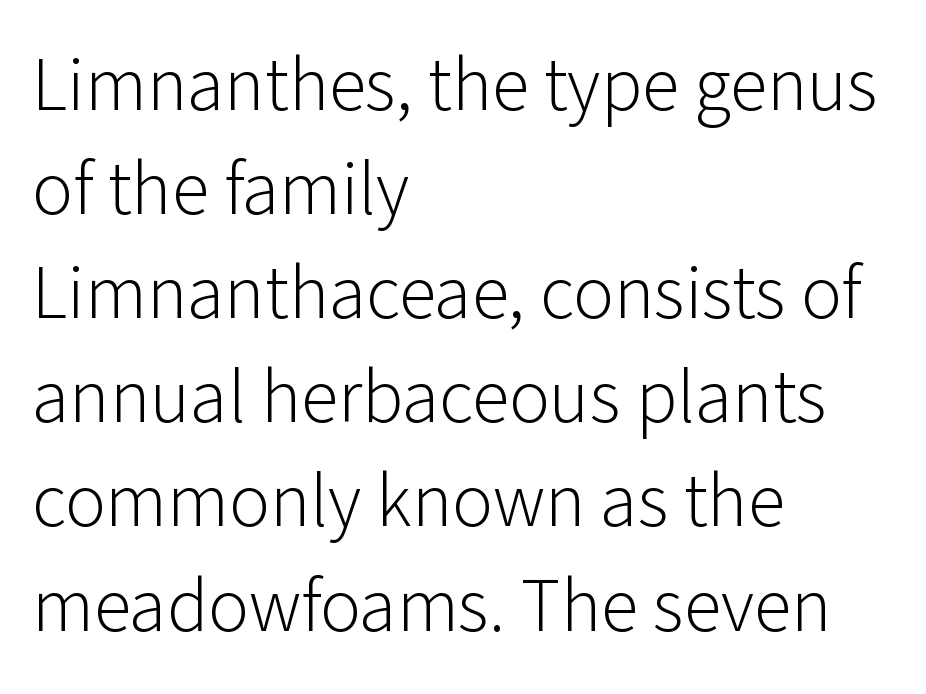
{"serif": "no", "italic": "no", "bold": "no", "weight": "light", "width": "normal", "stroke_contrast": "low", "x_height": "medium", "monospaced": "no", "underline": "no", "align": "left", "line_spacing": "normal", "line_spacing_ratio": 1.37, "letter_spacing": "normal", "letter_spacing_em": 0.0, "glyph_px": 76}
